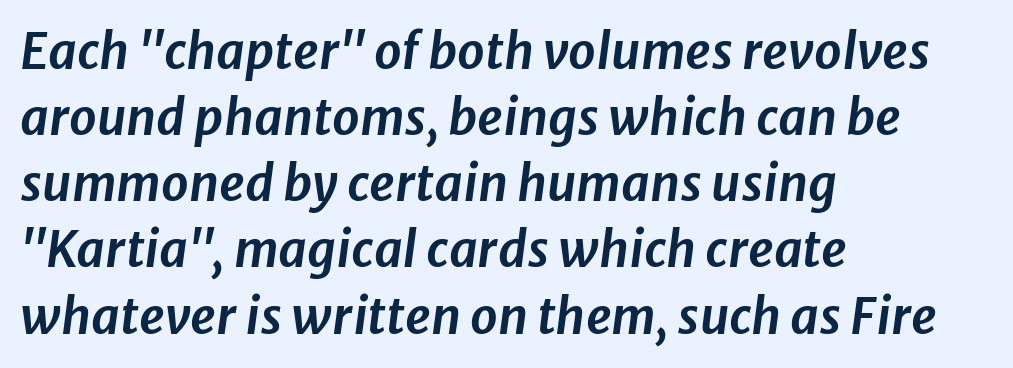
Q: Is the text italic (slanted)? A: Yes, it leans right by about 8 degrees.
Q: Is the text underlined? A: No.
Q: How is the paragraph aligned? A: Left-aligned.
Q: Is the spacing between letters normal or unusually wide? A: Normal.
Q: Is the spacing between lines tight, normal or loose? A: Normal.
Q: Width (condensed, normal, or wide)? A: Normal.
Q: Stroke contrast? A: Low.
Q: x-height? A: Medium.
Q: Monospaced? A: No.
